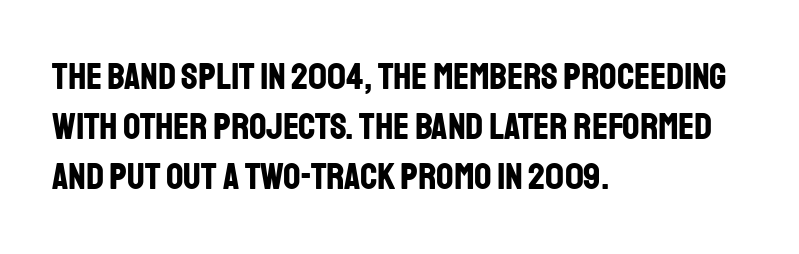
The image shows 38 px bold, condensed sans-serif type, upright; set left-aligned, normal line spacing (1.32x), normal letter spacing, not underlined; low stroke contrast and a large x-height.
